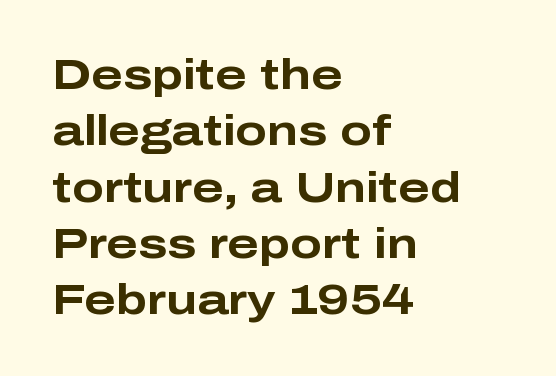
The image shows 42 px bold, wide sans-serif type, upright; set left-aligned, normal line spacing (1.34x), normal letter spacing, not underlined; low stroke contrast and a medium x-height.
